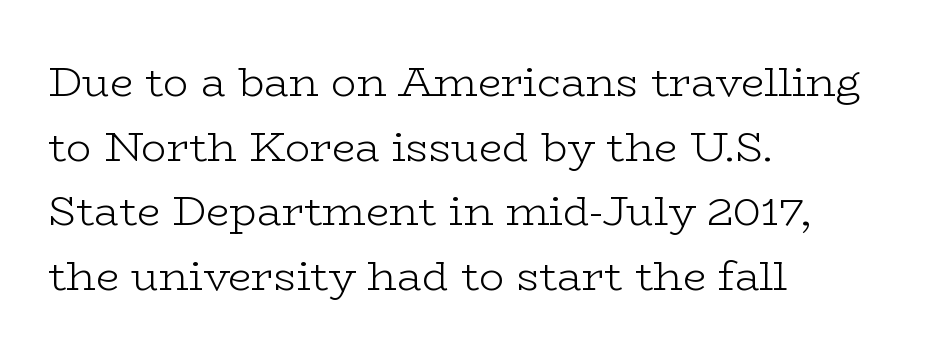
Baseline-to-baseline distance is the conventional proportion of letter height. Character widths vary here, with narrow letters taking less room than wide ones. What kind of face is this? One with serifs. Letters have the restrained weight of plain body copy at most. Clear beneath every line of the passage. Reading down the block, your eye returns to a fixed left position each line.
